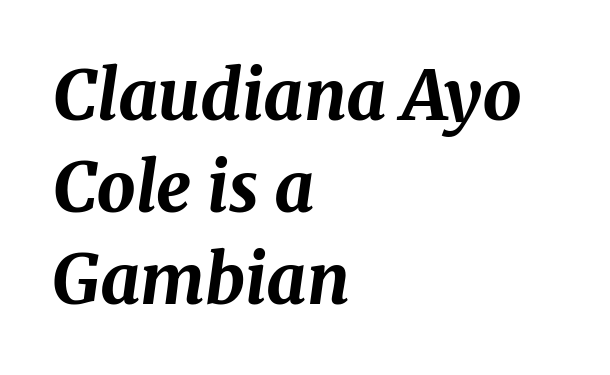
Q: Is the text bold? A: Yes.
Q: Is the text italic (slanted)? A: Yes, it leans right by about 8 degrees.
Q: Is the text underlined? A: No.
Q: How is the paragraph aligned? A: Left-aligned.
Q: Is the spacing between letters normal or unusually wide? A: Normal.
Q: Is the spacing between lines tight, normal or loose? A: Normal.
Q: Width (condensed, normal, or wide)? A: Normal.
Q: Stroke contrast? A: Medium.
Q: x-height? A: Medium.
Q: Monospaced? A: No.
